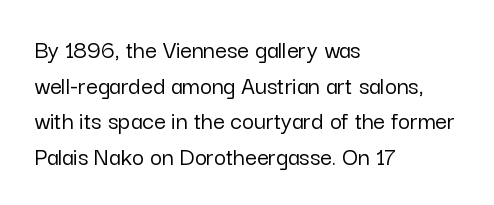
Q: Is the text italic (slanted)? A: No, it is upright.
Q: Is the text underlined? A: No.
Q: How is the paragraph aligned? A: Left-aligned.
Q: Is the spacing between letters normal or unusually wide? A: Normal.
Q: Is the spacing between lines tight, normal or loose? A: Normal.
